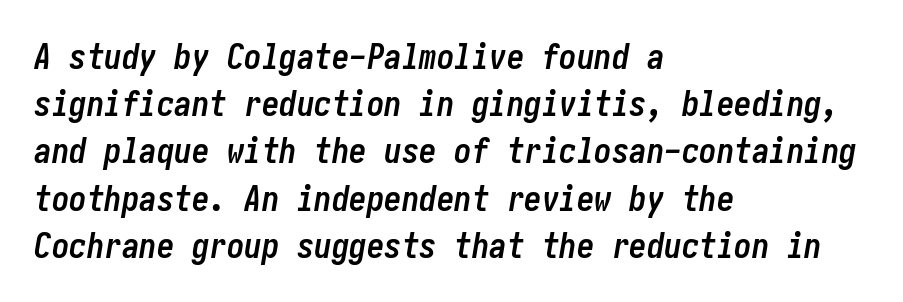
{"italic": "yes", "lean": "right", "slant_degrees": 10, "bold": "yes", "weight": "semibold", "width": "condensed", "stroke_contrast": "low", "x_height": "medium", "underline": "no", "align": "left", "line_spacing": "normal", "line_spacing_ratio": 1.35, "letter_spacing": "normal", "letter_spacing_em": 0.0, "glyph_px": 35}
